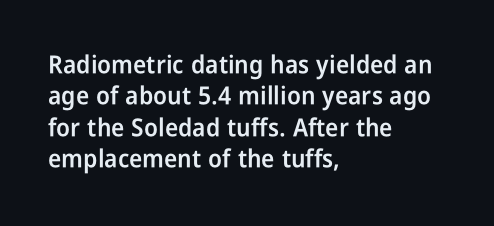
{"italic": "no", "bold": "semi", "underline": "no", "align": "left", "line_spacing": "normal", "line_spacing_ratio": 1.26, "letter_spacing": "normal", "letter_spacing_em": 0.0, "glyph_px": 25}
